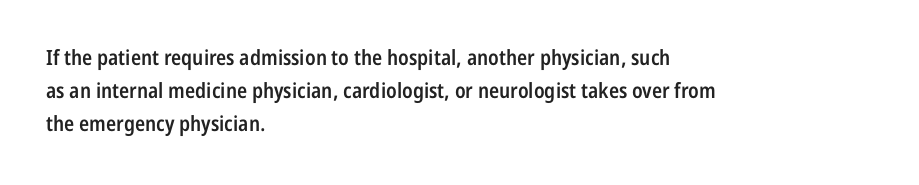
{"italic": "no", "bold": "semi", "underline": "no", "align": "left", "line_spacing": "normal", "line_spacing_ratio": 1.56, "letter_spacing": "normal", "letter_spacing_em": 0.0, "glyph_px": 21}
